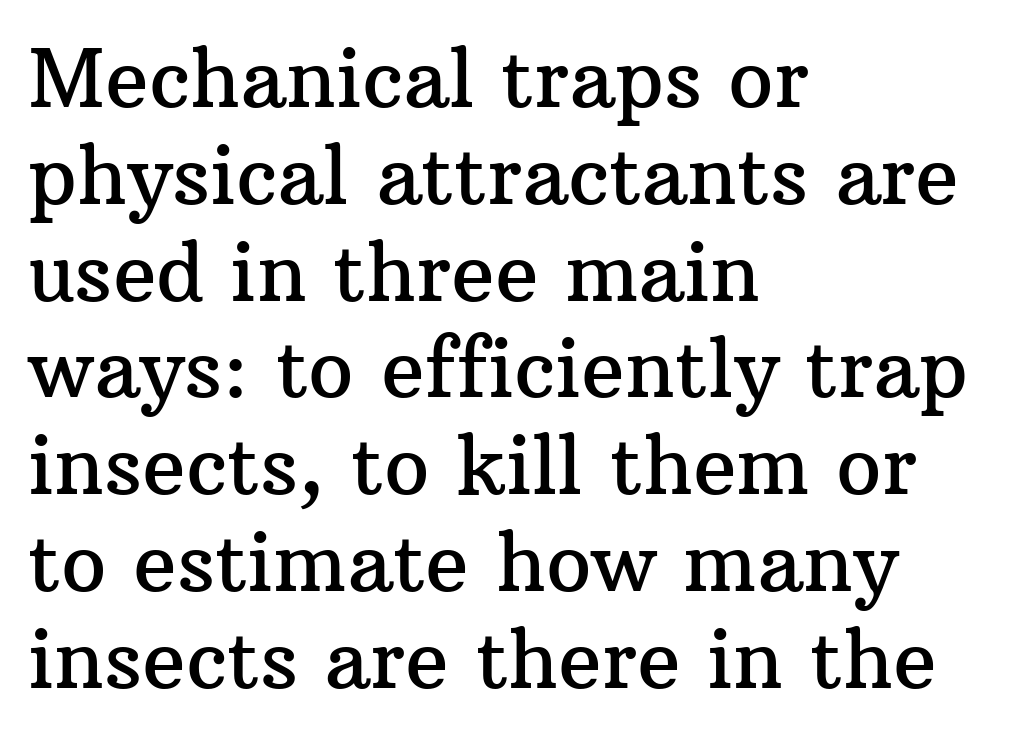
Every stem runs plumb, perpendicular to the baseline. The string is rendered with underlining switched off. Does the type have serifs? Yes, each stem ends in a small foot. Spacing verdict: proportional, widths tailored to each character.
